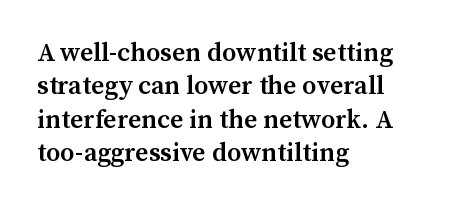
The image shows 26 px text type, upright; set left-aligned, normal line spacing (1.28x), normal letter spacing, not underlined.
